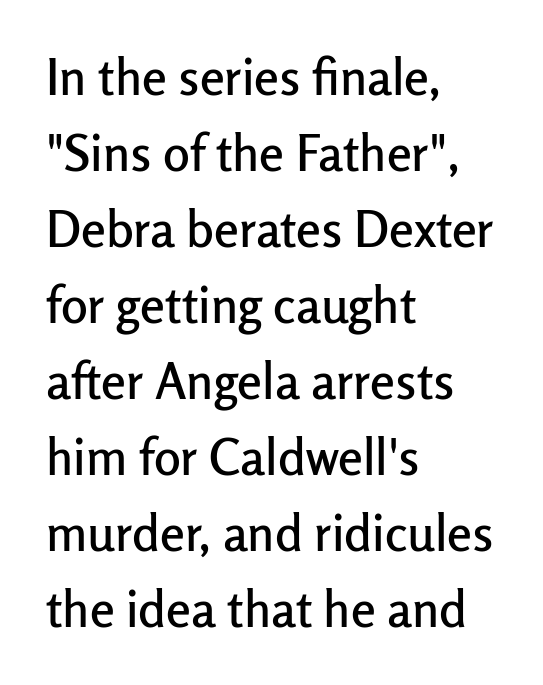
Note the varied advance widths — an 'i' is clearly narrower than an 'm'. A sans-serif font was chosen for this passage. Upright lettering throughout. Spacing between characters is what you'd get straight out of the box.
